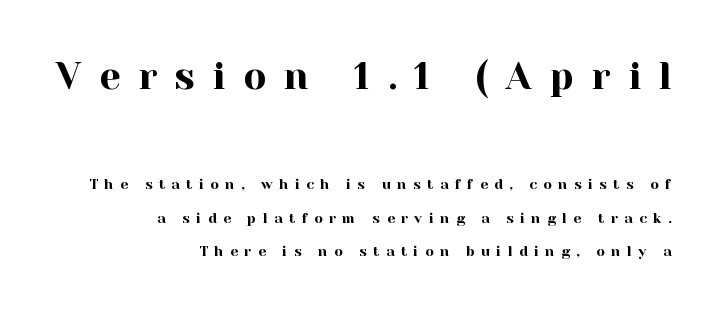
The image shows 38 px serif type, upright; set right-aligned, loose line spacing (2.41x), unusually wide letter spacing (+0.46 em), not underlined; the first (top) block is 2.71x larger; a medium x-height.
